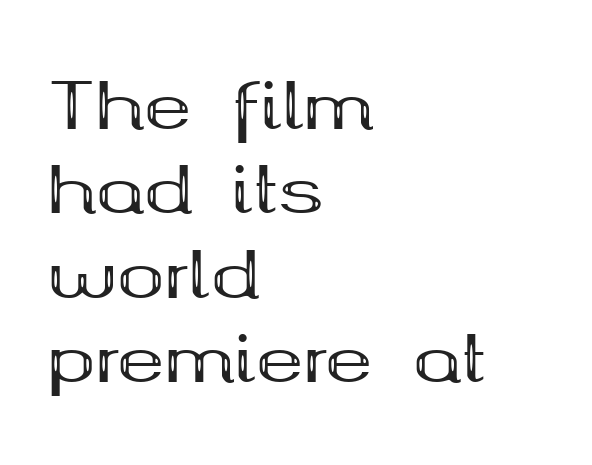
Q: Is the text bold? A: Yes.
Q: Is the text italic (slanted)? A: No, it is upright.
Q: Is the typeface a serif or a sans-serif typeface? A: Serif.
Q: Is the text underlined? A: No.
Q: How is the paragraph aligned? A: Left-aligned.
Q: Is the spacing between letters normal or unusually wide? A: Normal.
Q: Is the spacing between lines tight, normal or loose? A: Normal.
Q: Width (condensed, normal, or wide)? A: Wide.
Q: Stroke contrast? A: Medium.
Q: x-height? A: Medium.
Q: Monospaced? A: No.
